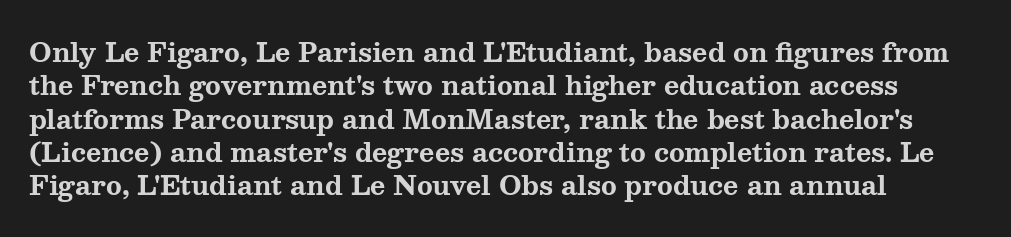
Glyph-to-glyph distance matches everyday printed text. Caption: bold face, heavy strokes. Check the space under the baseline: it is left empty. Whoever set this chose a conventional vertical rhythm.
